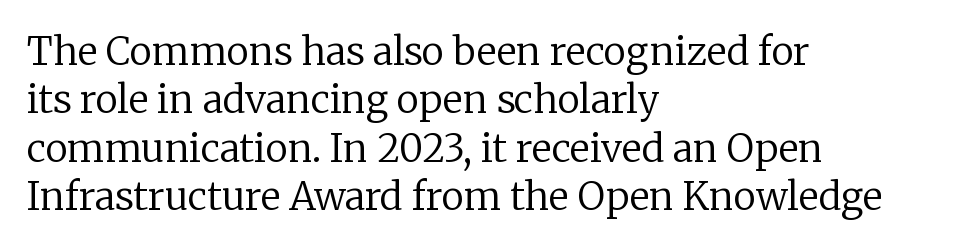
The image shows 38 px regular-weight serif type, upright; set left-aligned, normal line spacing (1.27x), normal letter spacing, not underlined; low stroke contrast and a medium x-height.
